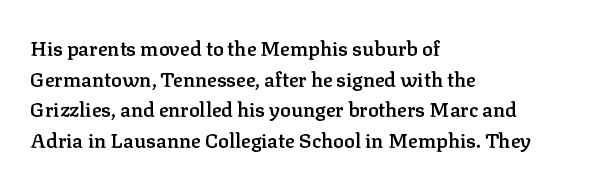
Q: Is the text bold? A: Semi-bold.
Q: Is the text italic (slanted)? A: No, it is upright.
Q: Is the text underlined? A: No.
Q: How is the paragraph aligned? A: Left-aligned.
Q: Is the spacing between letters normal or unusually wide? A: Normal.
Q: Is the spacing between lines tight, normal or loose? A: Normal.
